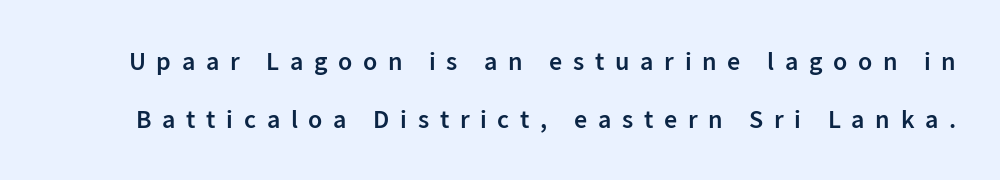
The font is running at a semibold setting, under full bold. Each new line begins a long way beneath the previous one. Words float on clear page, feet unadorned. Does the lettering tilt? It doesn't — this is upright. Words appear elongated and porous because spacing is wide.
